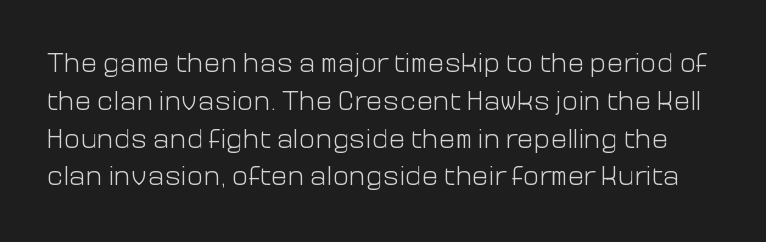
{"serif": "no", "italic": "no", "bold": "no", "weight": "light", "width": "normal", "stroke_contrast": "low", "x_height": "medium", "monospaced": "no", "underline": "no", "line_spacing": "normal", "line_spacing_ratio": 1.35, "letter_spacing": "normal", "letter_spacing_em": 0.0, "glyph_px": 28}
